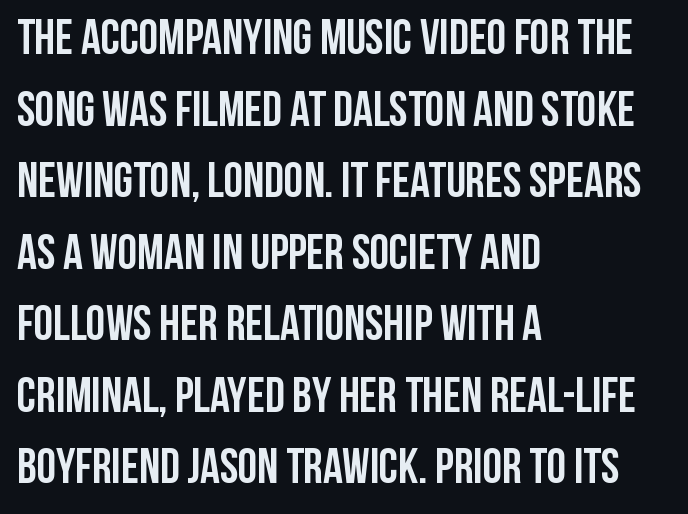
{"serif": "no", "italic": "no", "bold": "yes", "weight": "semibold", "width": "condensed", "stroke_contrast": "low", "x_height": "large", "monospaced": "no", "underline": "no", "align": "left", "line_spacing": "normal", "line_spacing_ratio": 1.46, "letter_spacing": "normal", "letter_spacing_em": 0.0, "glyph_px": 49}
